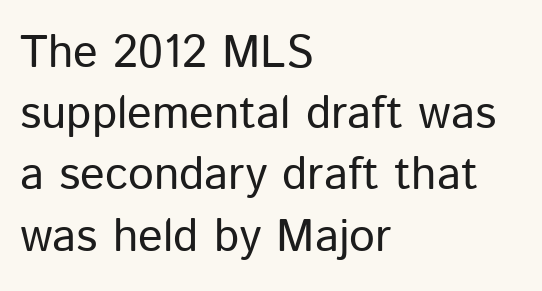
The image shows 46 px regular-weight sans-serif type, upright; set left-aligned, normal line spacing (1.33x), normal letter spacing, not underlined; low stroke contrast and a medium x-height.
